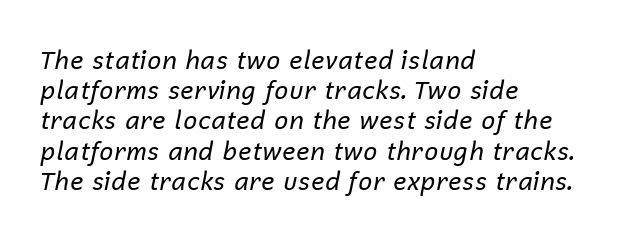
{"italic": "yes", "lean": "right", "slant_degrees": 12, "bold": "no", "underline": "no", "align": "left", "line_spacing_ratio": 1.21, "letter_spacing": "normal", "letter_spacing_em": 0.0, "glyph_px": 25}
